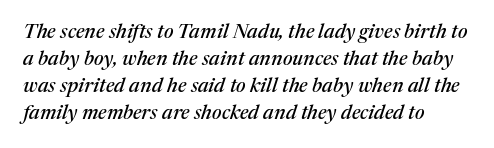
The image shows 20 px text type, italic (leaning right); set left-aligned, normal line spacing (1.35x), normal letter spacing, not underlined.
